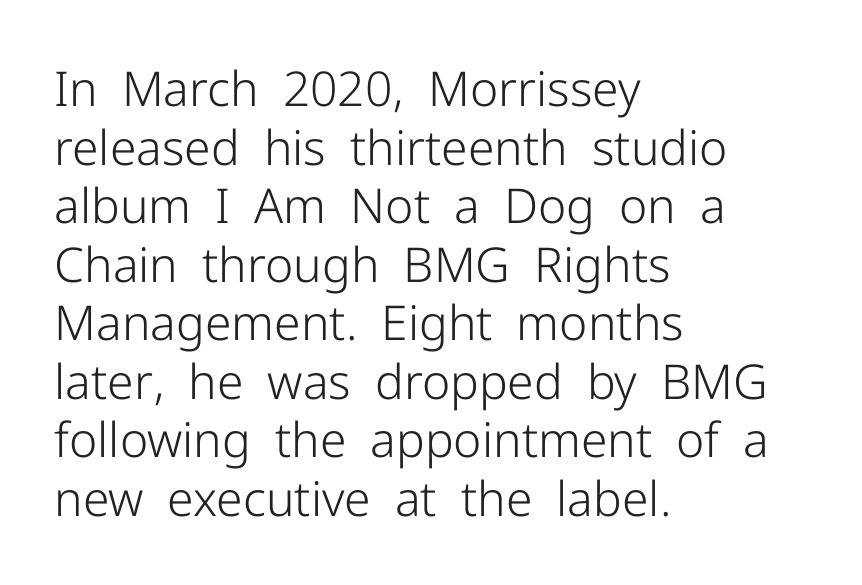
Short note: letters normally spaced. The passage shown is not bold in any degree. Looks like regular typesetting: each glyph gets only the width it needs. A typesetter would label this face a sans.
